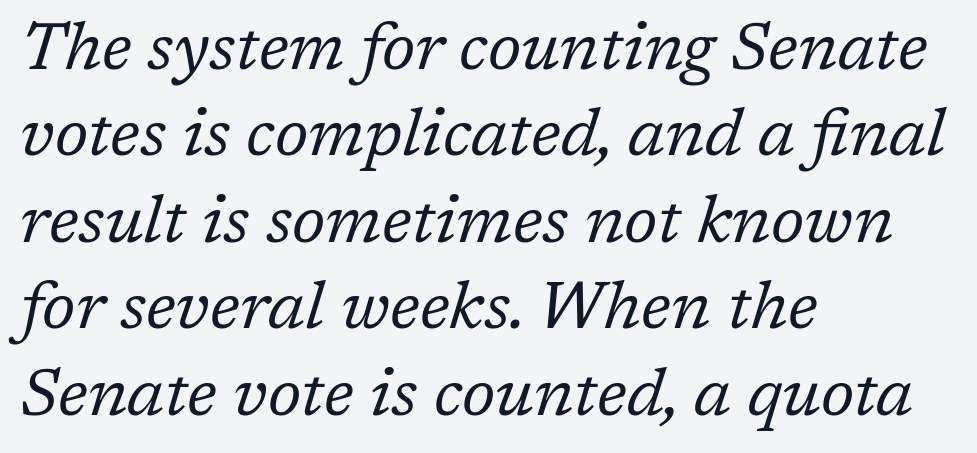
Is the type slanted? Yes — the strokes lean at a clear angle. Is this a fixed-width face? No — the glyphs have proportional, varying widths. Type style note: has serifs. Short note: letters normally spaced.
